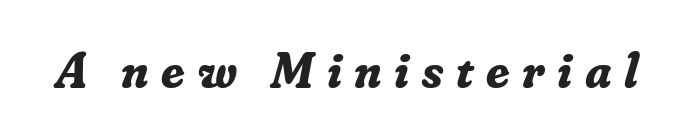
Q: Is the text bold? A: Yes.
Q: Is the text italic (slanted)? A: Yes, it leans right by about 16 degrees.
Q: Is the typeface a serif or a sans-serif typeface? A: Serif.
Q: Is the text underlined? A: No.
Q: Is the spacing between letters normal or unusually wide? A: Unusually wide.
Q: Width (condensed, normal, or wide)? A: Normal.
Q: Stroke contrast? A: Low.
Q: x-height? A: Small.
Q: Monospaced? A: No.
